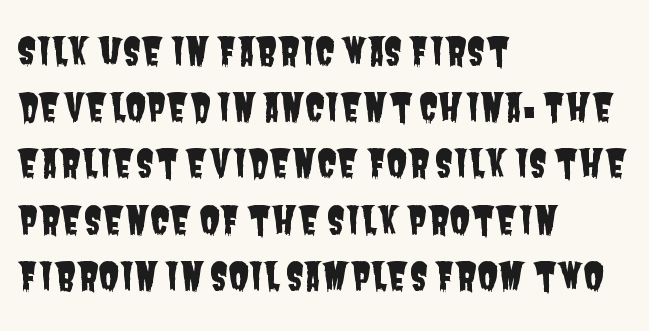
{"serif": "no", "width": "condensed", "stroke_contrast": "low", "x_height": "large", "monospaced": "no", "underline": "no", "align": "left", "line_spacing": "normal", "line_spacing_ratio": 1.52, "letter_spacing": "normal", "letter_spacing_em": 0.0, "glyph_px": 37}
